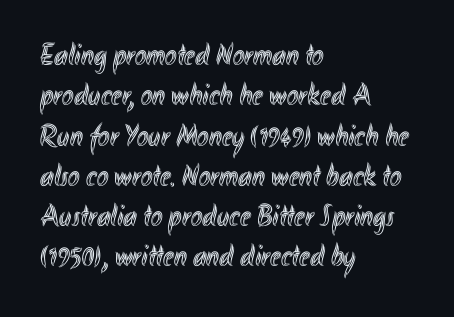
Q: Is the text italic (slanted)? A: Yes.
Q: Is the text underlined? A: No.
Q: How is the paragraph aligned? A: Left-aligned.
Q: Is the spacing between letters normal or unusually wide? A: Normal.
Q: Is the spacing between lines tight, normal or loose? A: Normal.
Q: Width (condensed, normal, or wide)? A: Condensed.
Q: x-height? A: Small.
Q: Monospaced? A: No.
